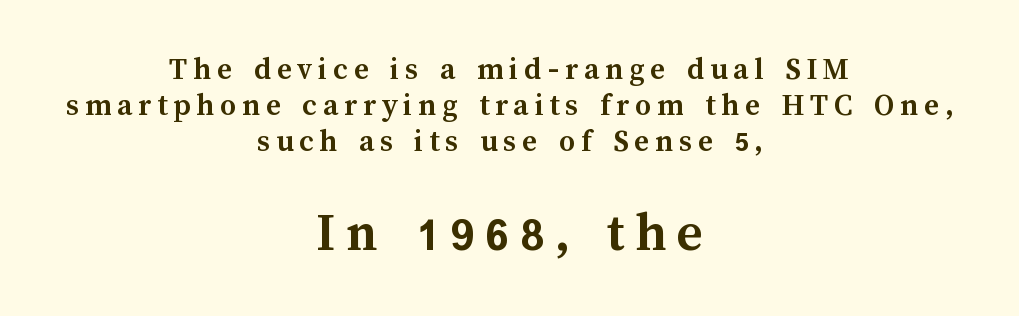
The image shows 56 px semibold type, upright; set centered, tight line spacing (1.12x), not underlined; the second (bottom) block is 1.75x larger; medium stroke contrast and a medium x-height.
